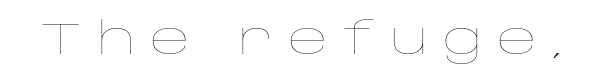
The letters advance in unequal steps, a hallmark of proportional type. There is plenty of visible air inserted between adjacent glyphs. The face looks like a standard text weight, possibly lighter. Beneath every word, the page is bare. Italic? Not at all — the glyphs are vertical.
